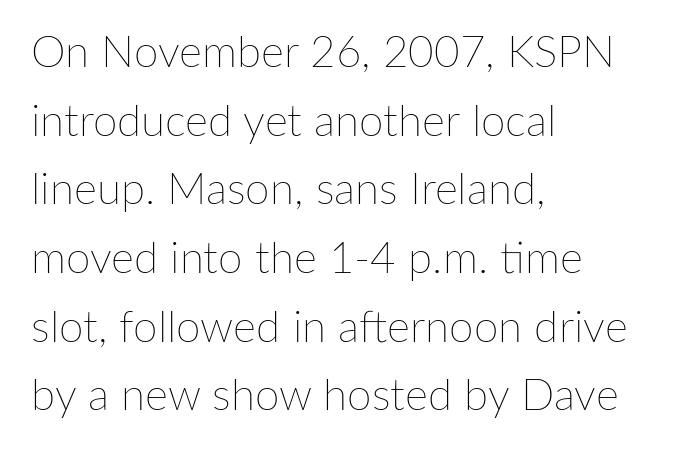
Q: Is the text bold? A: No.
Q: Is the text italic (slanted)? A: No, it is upright.
Q: Is the text underlined? A: No.
Q: How is the paragraph aligned? A: Left-aligned.
Q: Is the spacing between letters normal or unusually wide? A: Normal.
Q: Is the spacing between lines tight, normal or loose? A: Normal.
Q: Width (condensed, normal, or wide)? A: Normal.
Q: Stroke contrast? A: Low.
Q: x-height? A: Medium.
Q: Monospaced? A: No.
